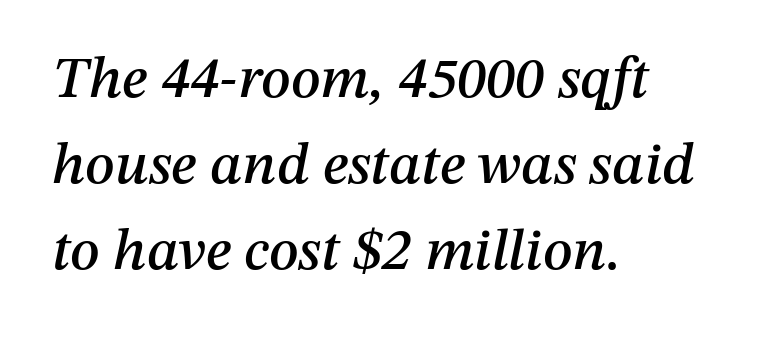
Anything drawn beneath the words? Only blank space. These lines were composed using italics. Horizontally, the lines are justified to the leading edge only. The leading is moderate, giving the passage an even texture. The passage shown is typed in a proportional face where columns would drift.
